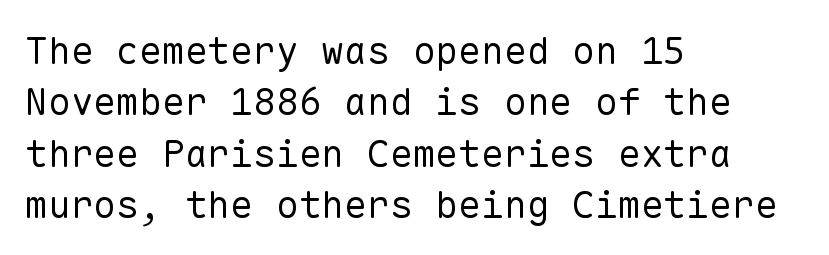
The image shows 38 px regular-weight sans-serif type, upright, monospaced; set left-aligned, normal line spacing (1.35x), normal letter spacing, not underlined; low stroke contrast and a medium x-height.
